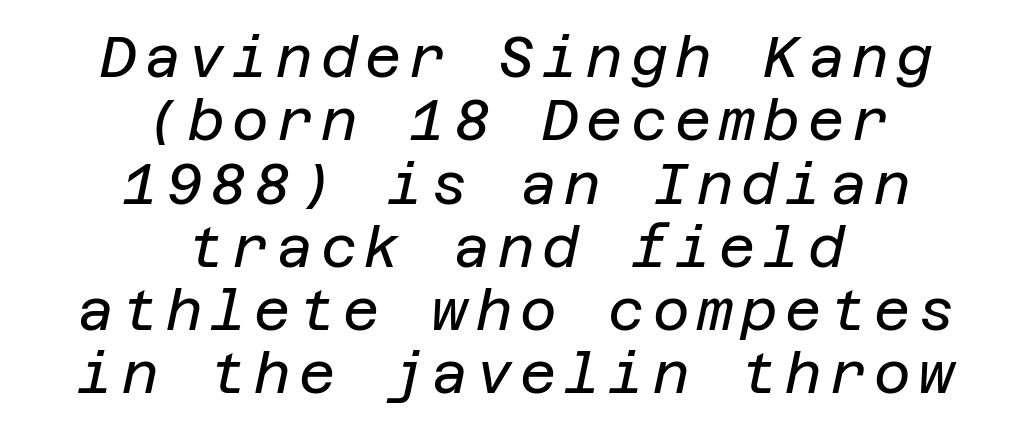
The image shows 56 px regular-weight type, italic (leaning right); set centered, tight line spacing (1.13x), not underlined; low stroke contrast and a large x-height.
